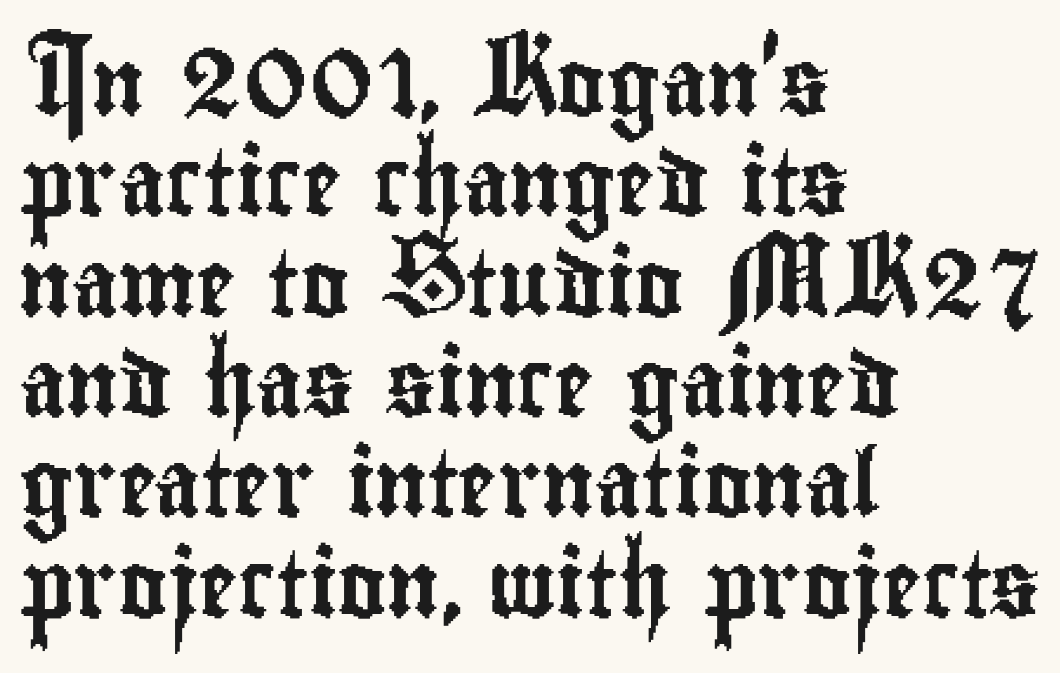
{"serif": "no", "italic": "no", "width": "condensed", "stroke_contrast": "low", "x_height": "small", "monospaced": "no", "underline": "no", "align": "left", "line_spacing": "normal", "line_spacing_ratio": 1.52, "letter_spacing": "normal", "letter_spacing_em": 0.0, "glyph_px": 66}
